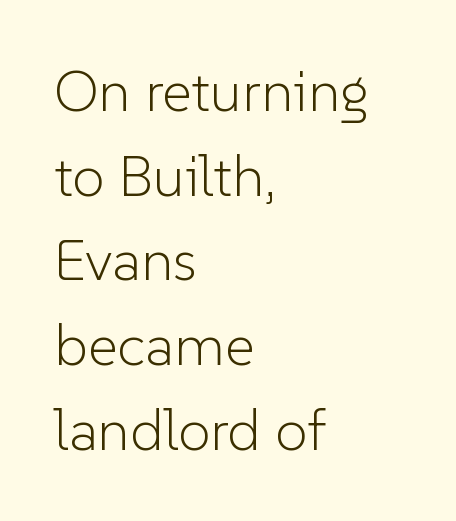
The image shows 58 px light sans-serif type, upright; set left-aligned, normal line spacing (1.46x), normal letter spacing, not underlined; low stroke contrast and a medium x-height.
